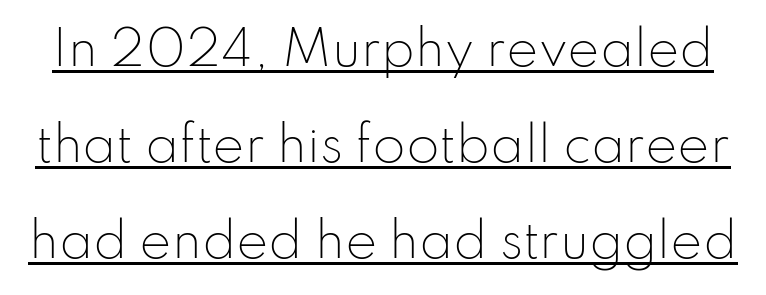
{"serif": "no", "italic": "no", "bold": "no", "weight": "light", "width": "normal", "stroke_contrast": "low", "x_height": "small", "monospaced": "no", "underline": "yes", "line_spacing": "loose", "line_spacing_ratio": 2.0, "letter_spacing": "normal", "letter_spacing_em": 0.0, "glyph_px": 48}
